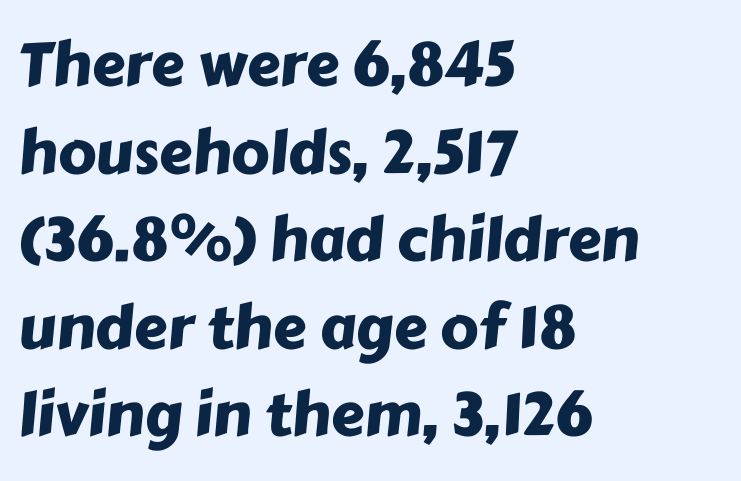
The image shows 60 px sans-serif type; set left-aligned, normal line spacing (1.46x), normal letter spacing, not underlined; low stroke contrast and a medium x-height.
